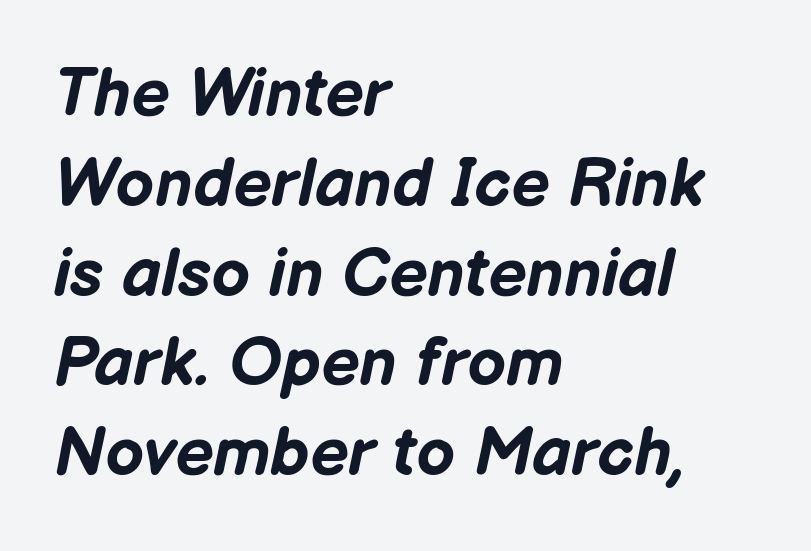
Plenty of ink on the page — the face is bold. The whole block is typeset with a tilt. The passage shown has conventional tracking throughout. The lines sit at an ordinary, default distance from one another.
